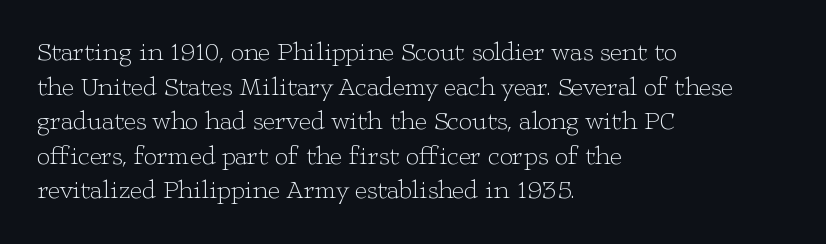
{"italic": "no", "bold": "no", "underline": "no", "align": "left", "line_spacing": "normal", "line_spacing_ratio": 1.33, "letter_spacing": "normal", "letter_spacing_em": 0.0, "glyph_px": 26}
